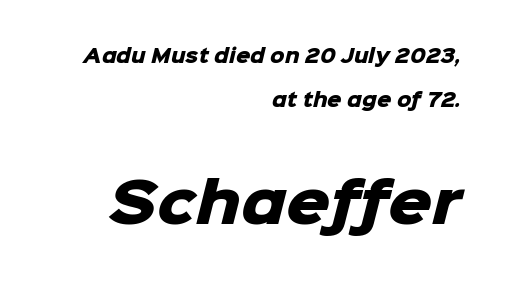
Q: Is the text bold? A: Yes.
Q: Is the typeface a serif or a sans-serif typeface? A: Sans-serif.
Q: Is the text underlined? A: No.
Q: How is the paragraph aligned? A: Right-aligned.
Q: Is the spacing between letters normal or unusually wide? A: Normal.
Q: Is the spacing between lines tight, normal or loose? A: Loose.
Q: Which block of text is set in a larger size, the first (top) or the second (bottom)? A: The second (bottom) one.
Q: Width (condensed, normal, or wide)? A: Normal.
Q: Stroke contrast? A: Low.
Q: x-height? A: Medium.
Q: Monospaced? A: No.
